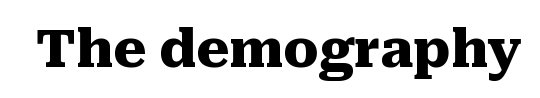
Q: Is the text bold? A: Yes.
Q: Is the text italic (slanted)? A: No, it is upright.
Q: Is the typeface a serif or a sans-serif typeface? A: Serif.
Q: Is the text underlined? A: No.
Q: Is the spacing between letters normal or unusually wide? A: Normal.
Q: Width (condensed, normal, or wide)? A: Normal.
Q: Stroke contrast? A: Medium.
Q: x-height? A: Medium.
Q: Monospaced? A: No.
